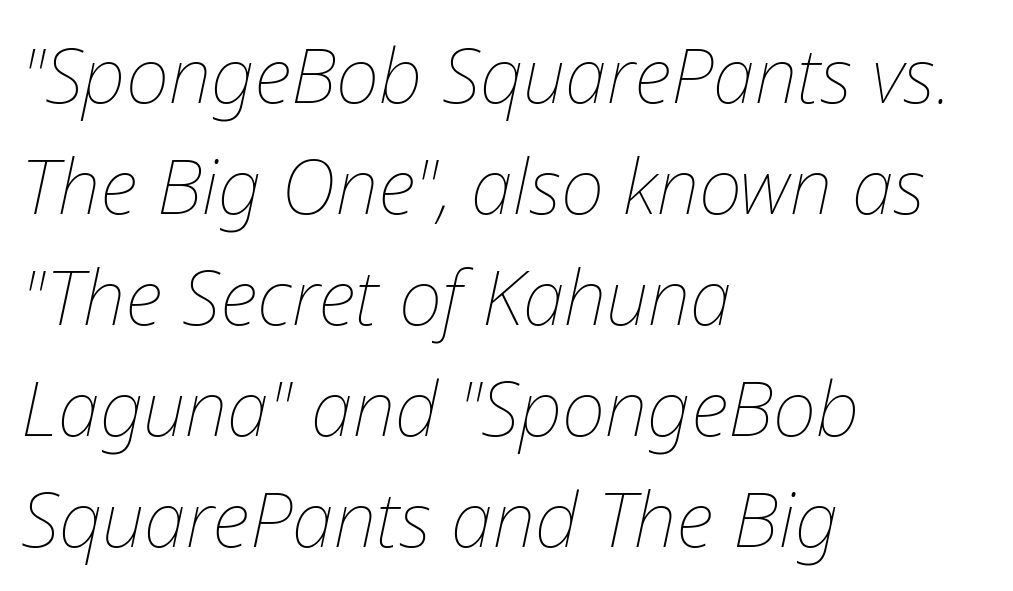
The glyphs are unaccompanied by any horizontal stroke below them. Yep, that's italic — everything's leaning. The letterforms sit at book weight or below. The tracking reads as untouched default to a designer's eye. Short and long lines alike share a common starting point at left.
